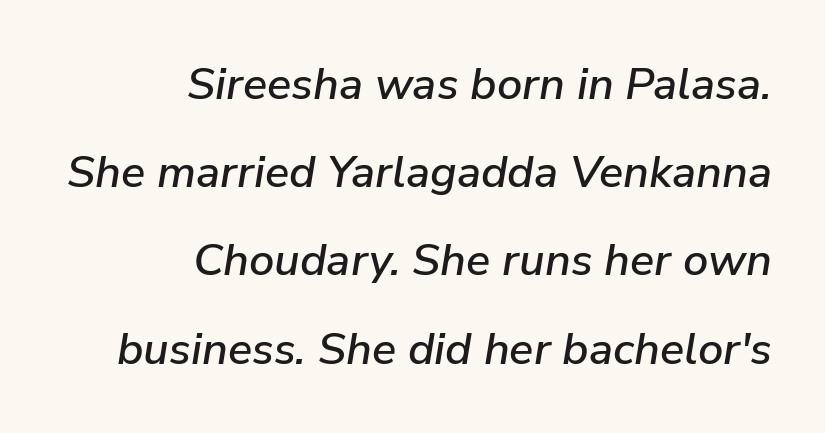
Think of a printed novel: that variable character pitch is what you see here. Notice the wide empty band between every row — that's loose leading. When letters slant like this, we call the style italic. Clear beneath every line of the passage.
